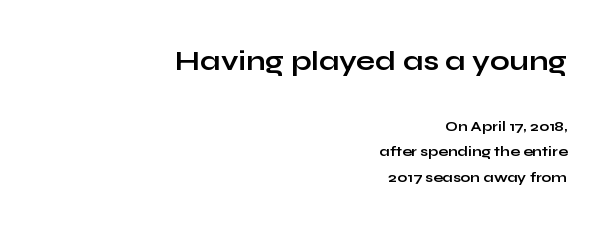
The image shows 28 px bold, wide sans-serif type, upright; set right-aligned, line spacing 1.83x, normal letter spacing, not underlined; the first (top) block is 2.0x larger; low stroke contrast and a medium x-height.
